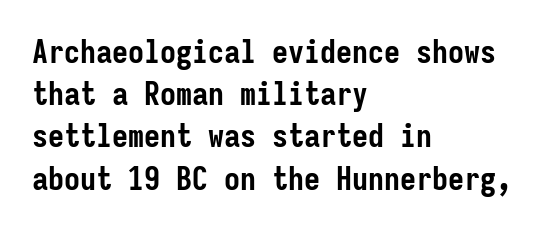
{"serif": "no", "italic": "no", "bold": "yes", "weight": "semibold", "width": "condensed", "stroke_contrast": "low", "x_height": "medium", "monospaced": "yes", "underline": "no", "align": "left", "line_spacing": "normal", "line_spacing_ratio": 1.32, "letter_spacing": "normal", "letter_spacing_em": 0.0, "glyph_px": 32}
